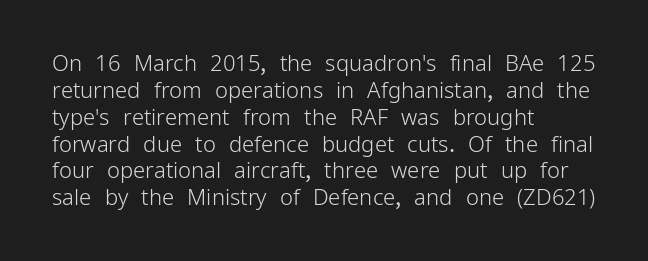
{"italic": "no", "bold": "no", "underline": "no", "align": "left", "line_spacing_ratio": 1.22, "letter_spacing": "normal", "letter_spacing_em": 0.0, "glyph_px": 22}
